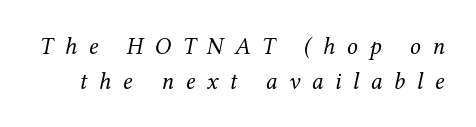
The designer left line spacing at the default. Letter spacing: wide. The zone under the glyphs is completely vacant. Notice how the stems are inclined rather than vertical — that's the hallmark of italics.
